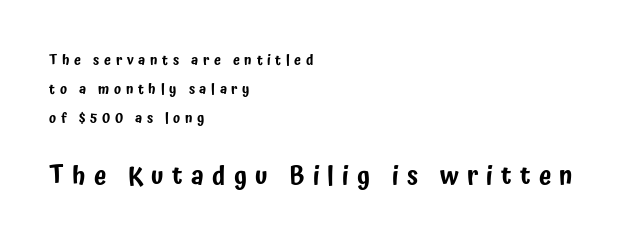
Q: Is the text italic (slanted)? A: No, it is upright.
Q: Is the text underlined? A: No.
Q: How is the paragraph aligned? A: Left-aligned.
Q: Is the spacing between letters normal or unusually wide? A: Unusually wide.
Q: Is the spacing between lines tight, normal or loose? A: Loose.
Q: Which block of text is set in a larger size, the first (top) or the second (bottom)? A: The second (bottom) one.
